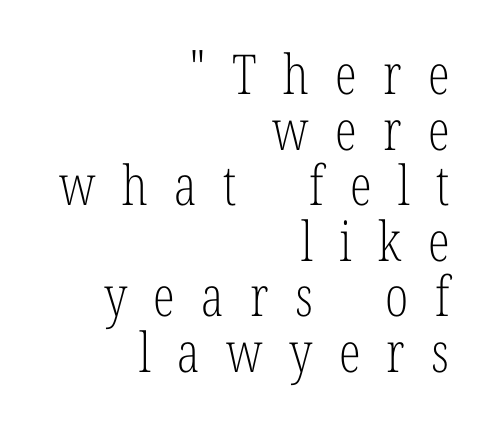
The image shows 55 px light, condensed serif type, upright; set right-aligned, tight line spacing (1.01x), unusually wide letter spacing (+0.48 em), not underlined; low stroke contrast and a medium x-height.
